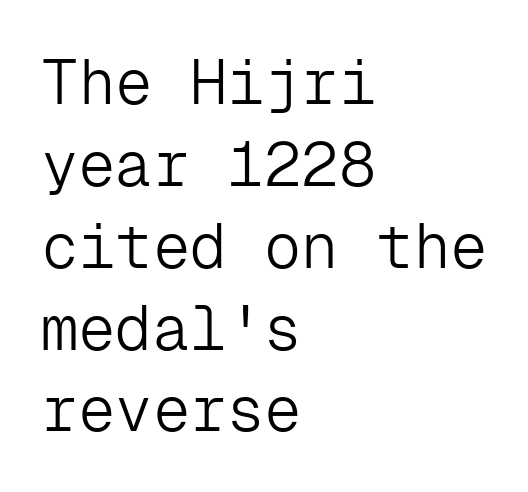
The image shows 62 px light sans-serif type, upright, monospaced; set left-aligned, normal line spacing (1.32x), normal letter spacing, not underlined; low stroke contrast and a medium x-height.
